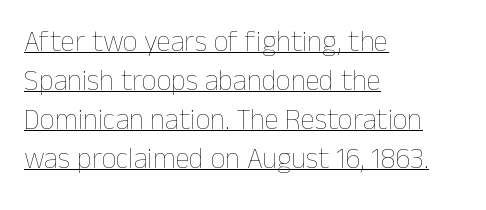
What stands out about the letter spacing? Nothing — it is the standard amount. Leftover space on each line is placed entirely after the last word. Caption: face not bold, strokes unweighted. Do the characters align in a grid? No, the font is proportional.
